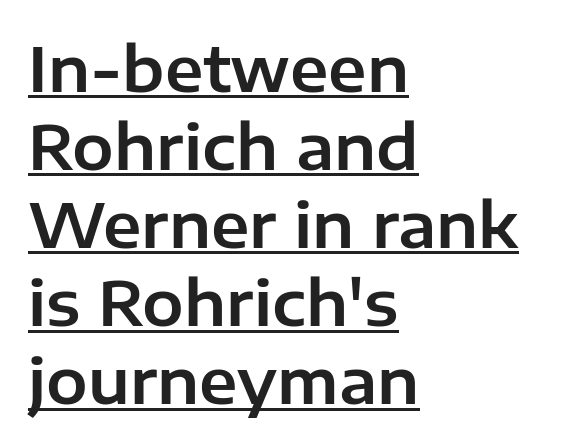
The lettering is marked with a stroke running underneath it. Varying glyph widths throughout — classic text-font behaviour. Look at the tracking — it's just the regular setting, nothing added. The letters stand upright; this is a roman face. Stroke terminals: plain, sans-serif. Every row of glyphs begins at an identical x-position on the left.
